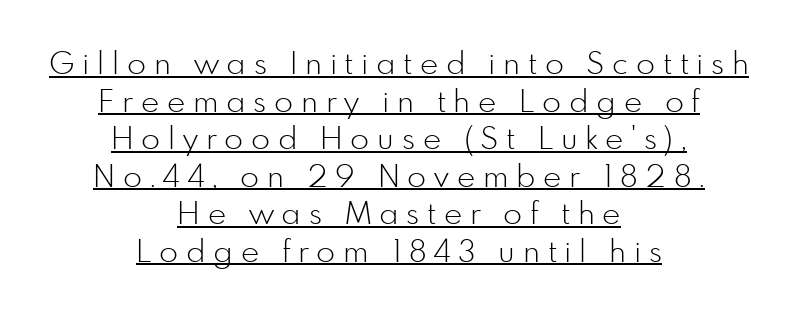
Q: Is the text bold? A: No.
Q: Is the text italic (slanted)? A: No, it is upright.
Q: Is the typeface a serif or a sans-serif typeface? A: Sans-serif.
Q: Is the text underlined? A: Yes.
Q: How is the paragraph aligned? A: Centered.
Q: Is the spacing between letters normal or unusually wide? A: Unusually wide.
Q: Width (condensed, normal, or wide)? A: Normal.
Q: Stroke contrast? A: Low.
Q: x-height? A: Small.
Q: Monospaced? A: No.
